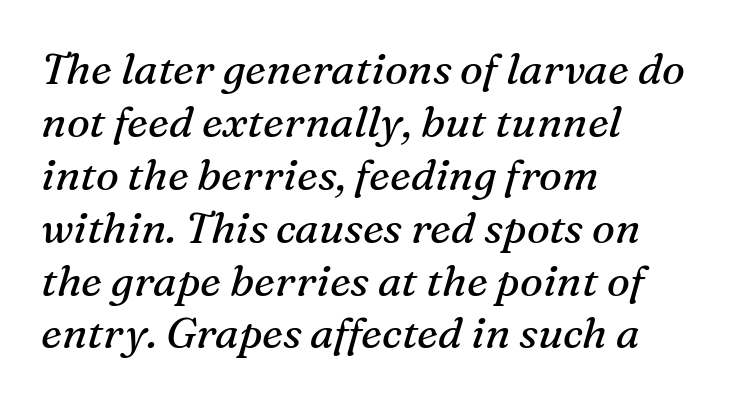
Q: Is the text bold? A: No.
Q: Is the text italic (slanted)? A: Yes, it leans right by about 16 degrees.
Q: Is the typeface a serif or a sans-serif typeface? A: Serif.
Q: Is the text underlined? A: No.
Q: How is the paragraph aligned? A: Left-aligned.
Q: Is the spacing between letters normal or unusually wide? A: Normal.
Q: Width (condensed, normal, or wide)? A: Normal.
Q: Stroke contrast? A: Medium.
Q: x-height? A: Medium.
Q: Monospaced? A: No.
